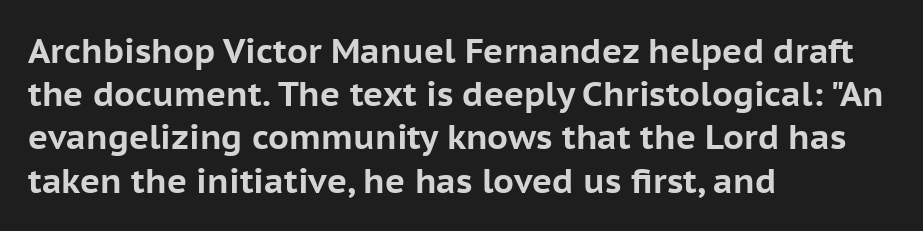
{"serif": "no", "italic": "no", "bold": "yes", "weight": "bold", "width": "normal", "stroke_contrast": "low", "x_height": "medium", "monospaced": "no", "underline": "no", "align": "left", "line_spacing": "normal", "line_spacing_ratio": 1.27, "letter_spacing": "normal", "letter_spacing_em": 0.0, "glyph_px": 34}
